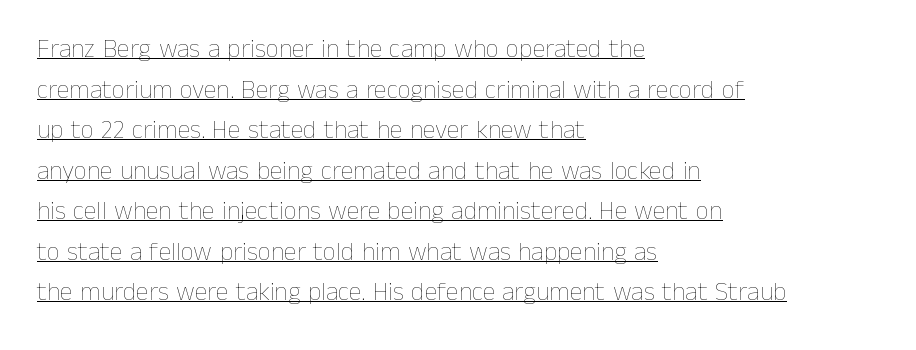
The image shows 26 px text type, upright; set left-aligned, normal line spacing (1.56x), normal letter spacing, underlined.
